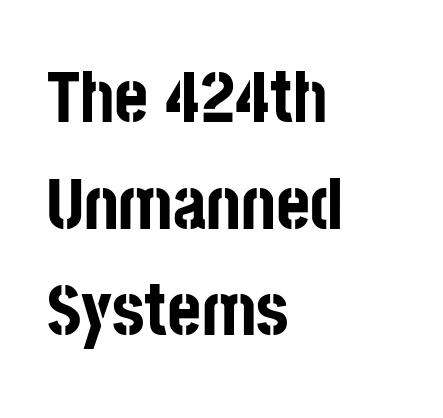
The image shows 73 px bold, condensed sans-serif type, upright; set left-aligned, normal line spacing (1.46x), normal letter spacing, not underlined; low stroke contrast and a large x-height.
